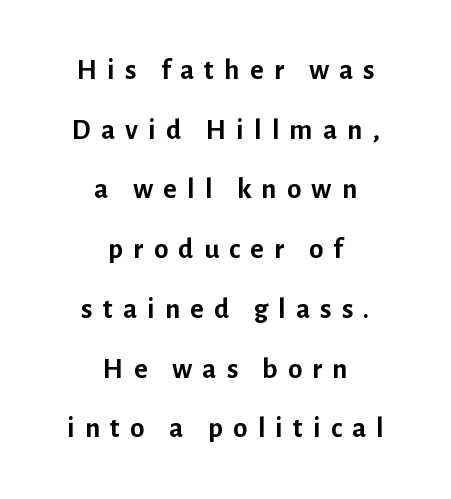
Character widths vary here, with narrow letters taking less room than wide ones. Layout note: lines centered. The horizontal fit of the characters is loose and conspicuously gappy. These lines were composed using upright roman letters.
